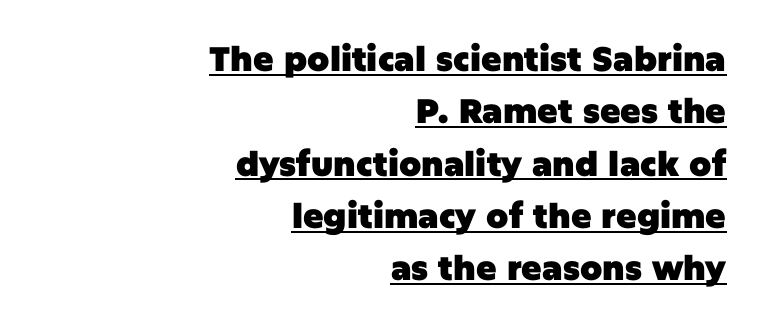
Does a line run under the words? Yes, clearly. The face used here is proportionally spaced, like ordinary book or web type. Inter-character spacing is left at the font's built-in metrics. The axis of the letterforms is exactly vertical. The rendering uses a moderate line-height, typical for paragraphs. The paragraph shown leans on its right margin.
